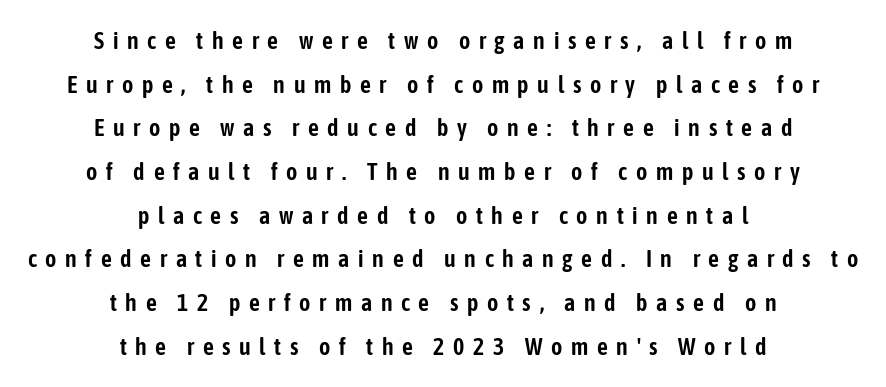
{"italic": "no", "underline": "no", "align": "center", "line_spacing_ratio": 1.82, "letter_spacing": "wide", "letter_spacing_em": 0.36, "glyph_px": 24}
